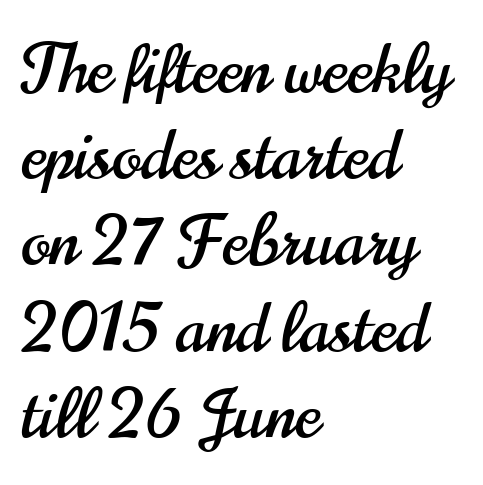
{"serif": "no", "width": "condensed", "stroke_contrast": "high", "x_height": "small", "monospaced": "no", "underline": "no", "align": "left", "line_spacing": "normal", "line_spacing_ratio": 1.25, "letter_spacing": "normal", "letter_spacing_em": 0.0, "glyph_px": 69}
